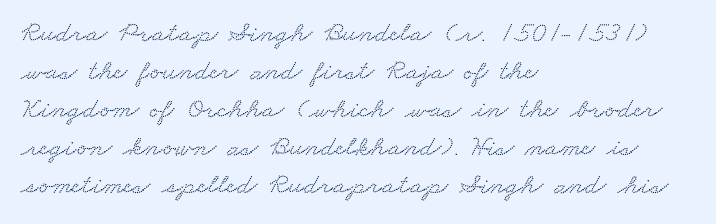
Any mark beneath the type? The region is blank. These lines are set flush left with a ragged right edge. Stroke terminals: seriffed. The letters advance in unequal steps, a hallmark of proportional type.
